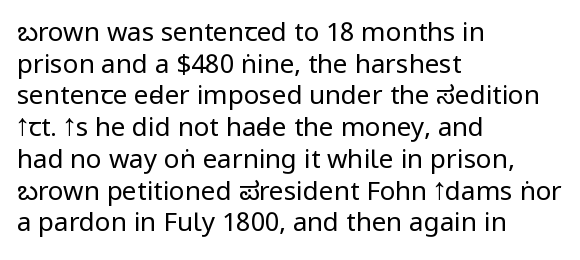
{"italic": "no", "bold": "no", "underline": "no", "align": "left", "line_spacing_ratio": 1.22, "letter_spacing": "normal", "letter_spacing_em": 0.0, "glyph_px": 26}
